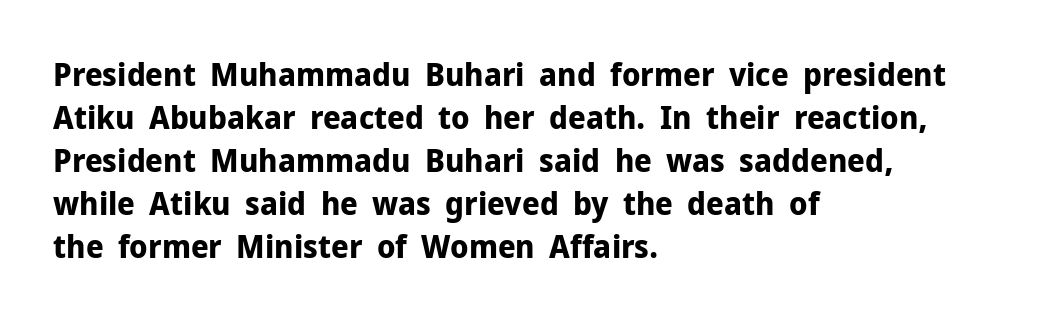
Check where the strokes stop: nothing finishes them off — pure sans. The sample has been set heavy, in full bold. Beneath every word, the page is bare. A classic flush-left, rag-right setting is used for this passage. Ordinary non-slanted type is in use. Each word holds together tightly as a unit, with standard inter-letter gaps.
